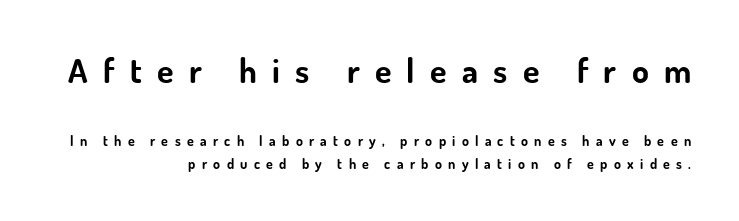
Q: Is the text bold? A: Yes.
Q: Is the text italic (slanted)? A: No, it is upright.
Q: Is the typeface a serif or a sans-serif typeface? A: Sans-serif.
Q: Is the text underlined? A: No.
Q: How is the paragraph aligned? A: Right-aligned.
Q: Is the spacing between letters normal or unusually wide? A: Unusually wide.
Q: Is the spacing between lines tight, normal or loose? A: Normal.
Q: Which block of text is set in a larger size, the first (top) or the second (bottom)? A: The first (top) one.
Q: Width (condensed, normal, or wide)? A: Normal.
Q: Stroke contrast? A: Low.
Q: x-height? A: Small.
Q: Monospaced? A: No.
